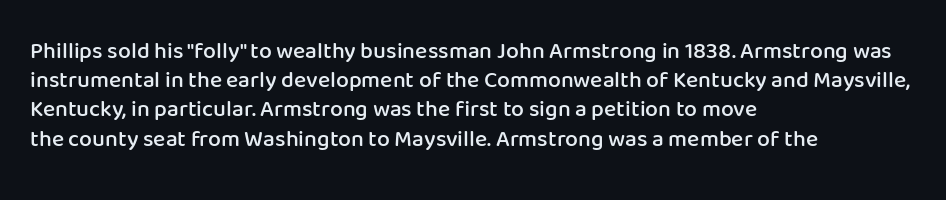
{"italic": "no", "bold": "semi", "underline": "no", "align": "left", "line_spacing": "normal", "line_spacing_ratio": 1.27, "letter_spacing": "normal", "letter_spacing_em": 0.0, "glyph_px": 23}
